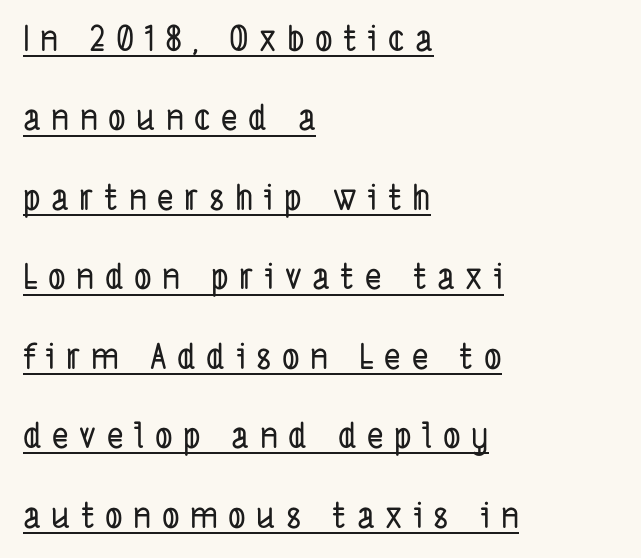
The face used here is proportionally spaced, like ordinary book or web type. Loose tracking; the words dissolve into strings of separated letters. The typeface chosen for these lines omits serifs. Does the copy run flush right? No — it runs flush left.
